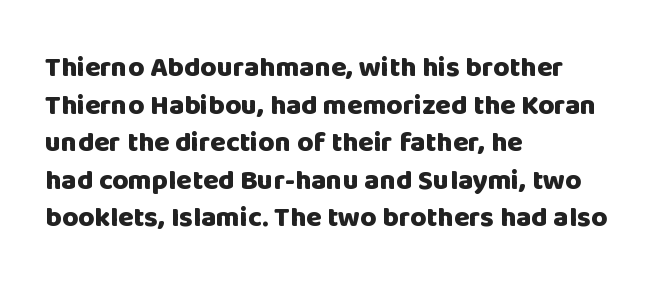
Q: Is the text bold? A: Yes.
Q: Is the text italic (slanted)? A: No, it is upright.
Q: Is the typeface a serif or a sans-serif typeface? A: Sans-serif.
Q: Is the text underlined? A: No.
Q: How is the paragraph aligned? A: Left-aligned.
Q: Is the spacing between letters normal or unusually wide? A: Normal.
Q: Is the spacing between lines tight, normal or loose? A: Normal.
Q: Width (condensed, normal, or wide)? A: Normal.
Q: Stroke contrast? A: Low.
Q: x-height? A: Large.
Q: Monospaced? A: No.
